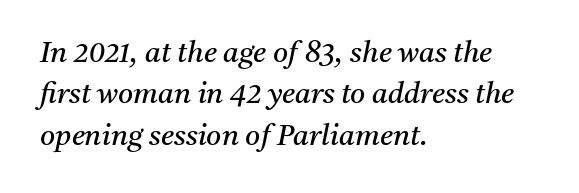
Q: Is the text bold? A: No.
Q: Is the text italic (slanted)? A: Yes, it leans right by about 11 degrees.
Q: Is the typeface a serif or a sans-serif typeface? A: Serif.
Q: Is the text underlined? A: No.
Q: How is the paragraph aligned? A: Left-aligned.
Q: Is the spacing between letters normal or unusually wide? A: Normal.
Q: Is the spacing between lines tight, normal or loose? A: Normal.
Q: Width (condensed, normal, or wide)? A: Normal.
Q: Stroke contrast? A: Medium.
Q: x-height? A: Medium.
Q: Monospaced? A: No.
